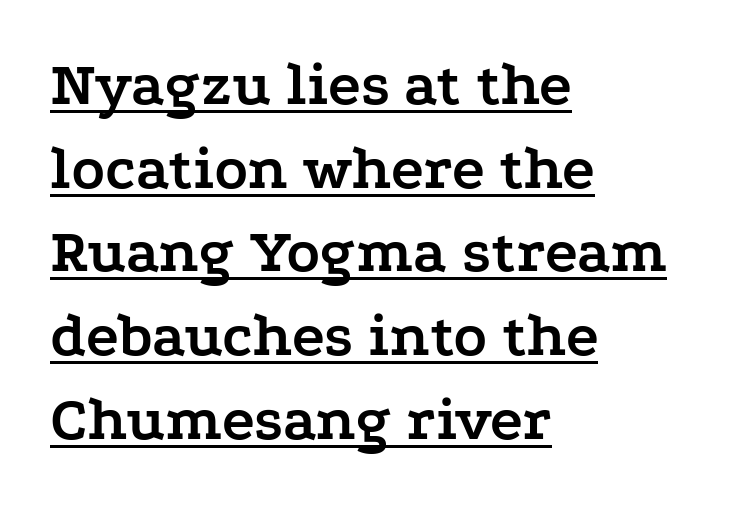
Q: Is the text bold? A: Yes.
Q: Is the text italic (slanted)? A: No, it is upright.
Q: Is the typeface a serif or a sans-serif typeface? A: Serif.
Q: Is the text underlined? A: Yes.
Q: How is the paragraph aligned? A: Left-aligned.
Q: Is the spacing between letters normal or unusually wide? A: Normal.
Q: Is the spacing between lines tight, normal or loose? A: Normal.
Q: Width (condensed, normal, or wide)? A: Wide.
Q: Stroke contrast? A: Low.
Q: x-height? A: Medium.
Q: Monospaced? A: No.
